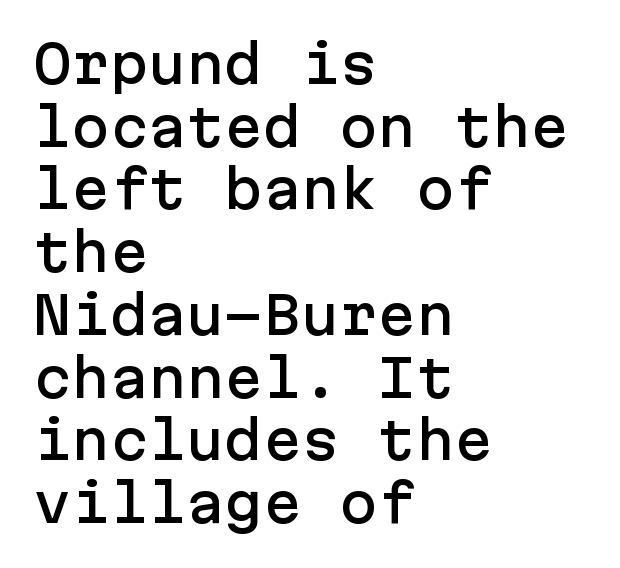
Where is the straight margin? On the left. Honestly, the letter spacing is just normal — you wouldn't notice it. Only glyphs here, with clear space below each row. These lines are composed in type without serifs. This is the regular roman posture of the typeface.
